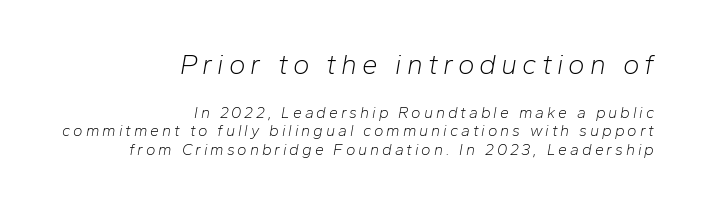
Q: Is the text bold? A: No.
Q: Is the text italic (slanted)? A: Yes, it leans right by about 10 degrees.
Q: Is the text underlined? A: No.
Q: How is the paragraph aligned? A: Right-aligned.
Q: Which block of text is set in a larger size, the first (top) or the second (bottom)? A: The first (top) one.
Q: Width (condensed, normal, or wide)? A: Normal.
Q: Stroke contrast? A: Low.
Q: x-height? A: Medium.
Q: Monospaced? A: No.
